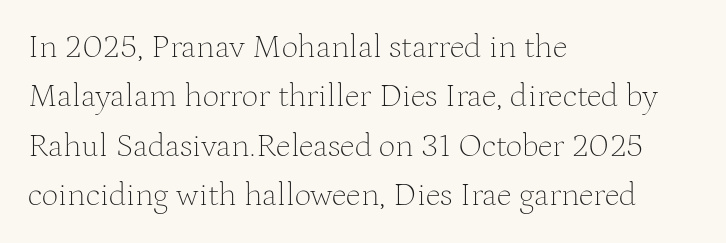
Q: Is the text bold? A: No.
Q: Is the text italic (slanted)? A: No, it is upright.
Q: Is the typeface a serif or a sans-serif typeface? A: Serif.
Q: Is the text underlined? A: No.
Q: How is the paragraph aligned? A: Left-aligned.
Q: Is the spacing between letters normal or unusually wide? A: Normal.
Q: Is the spacing between lines tight, normal or loose? A: Normal.
Q: Width (condensed, normal, or wide)? A: Normal.
Q: Stroke contrast? A: Medium.
Q: x-height? A: Medium.
Q: Monospaced? A: No.
